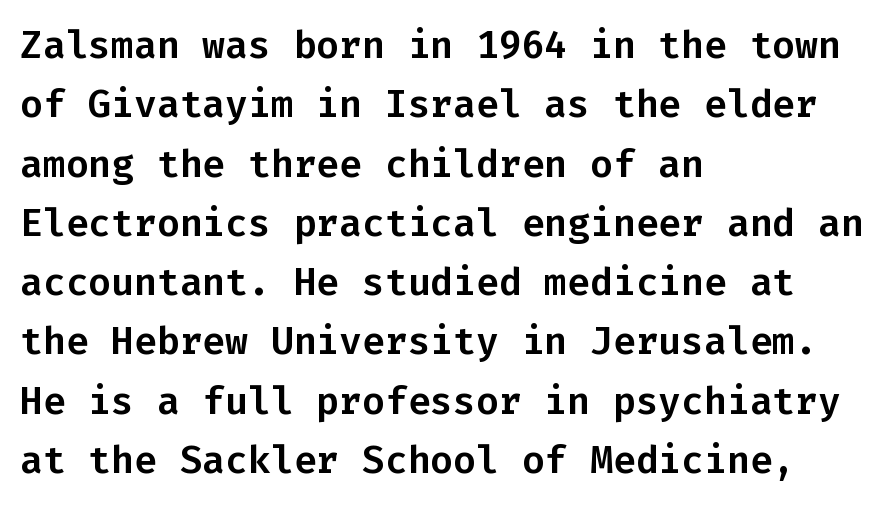
{"serif": "no", "italic": "no", "width": "normal", "stroke_contrast": "low", "x_height": "medium", "monospaced": "yes", "underline": "no", "align": "left", "line_spacing": "normal", "line_spacing_ratio": 1.56, "letter_spacing": "normal", "letter_spacing_em": 0.0, "glyph_px": 38}
